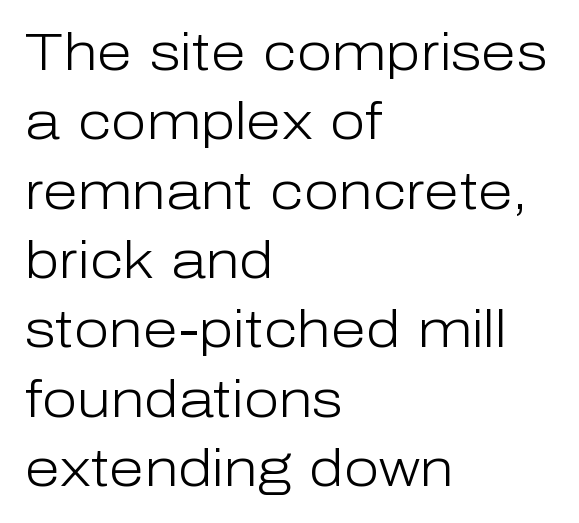
The setting favours the left margin, as ordinary paragraphs usually do. Here the designer chose a conventional face with non-uniform glyph widths. Anything drawn beneath the words? Only blank space. The typeface has the unassuming heft of standard copy or less.
